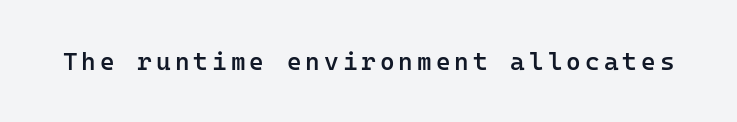
Each row of text sits above clean, open space. The strokes are fattened partway — semibold, not bold. Italic? Not at all — the glyphs are vertical.
